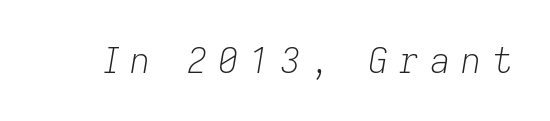
Q: Is the text bold? A: No.
Q: Is the text italic (slanted)? A: Yes, it leans right by about 9 degrees.
Q: Is the text underlined? A: No.
Q: Is the spacing between letters normal or unusually wide? A: Unusually wide.
Q: Width (condensed, normal, or wide)? A: Normal.
Q: Stroke contrast? A: Low.
Q: x-height? A: Medium.
Q: Monospaced? A: No.
